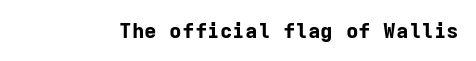
The letterforms sit shoulder to shoulder at normal distance. These lines were composed using upright roman letters. Check the space under the baseline: it is left empty. The sample has been set heavy, in full bold.
